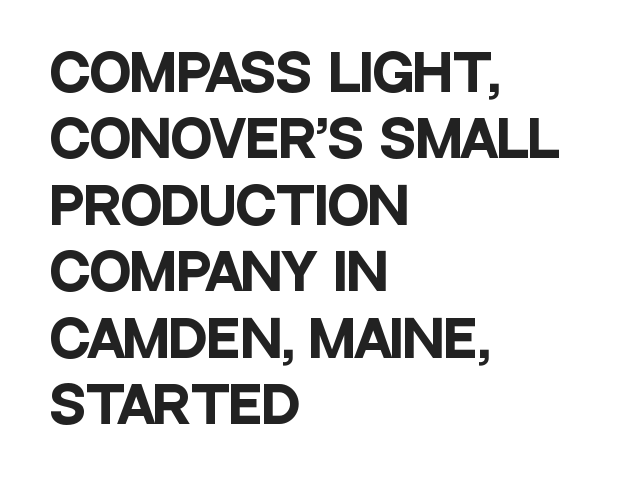
Q: Is the text bold? A: Yes.
Q: Is the text italic (slanted)? A: No, it is upright.
Q: Is the typeface a serif or a sans-serif typeface? A: Sans-serif.
Q: Is the text underlined? A: No.
Q: How is the paragraph aligned? A: Left-aligned.
Q: Is the spacing between letters normal or unusually wide? A: Normal.
Q: Is the spacing between lines tight, normal or loose? A: Normal.
Q: Width (condensed, normal, or wide)? A: Condensed.
Q: Stroke contrast? A: Low.
Q: x-height? A: Large.
Q: Monospaced? A: No.
